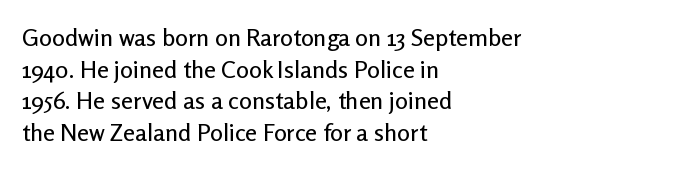
The image shows 24 px text type, upright; set left-aligned, normal line spacing (1.32x), normal letter spacing, not underlined.
